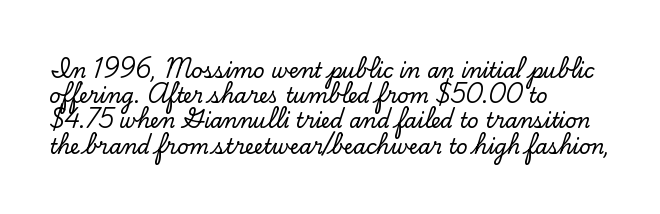
{"underline": "no", "align": "left", "line_spacing": "normal", "line_spacing_ratio": 1.26, "letter_spacing": "normal", "letter_spacing_em": 0.0, "glyph_px": 20}
